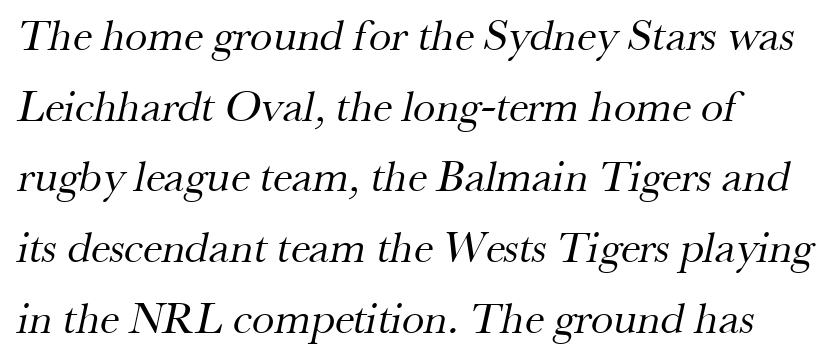
{"serif": "yes", "bold": "no", "weight": "regular", "width": "normal", "stroke_contrast": "medium", "x_height": "small", "monospaced": "no", "underline": "no", "align": "left", "line_spacing": "normal", "line_spacing_ratio": 1.57, "letter_spacing": "normal", "letter_spacing_em": 0.0, "glyph_px": 45}
